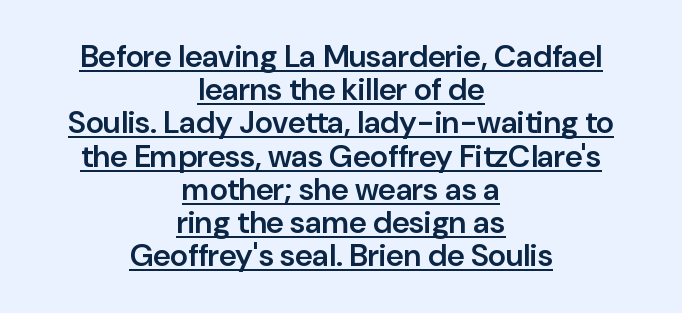
{"serif": "no", "italic": "no", "bold": "semi", "weight": "semibold", "width": "normal", "stroke_contrast": "low", "x_height": "medium", "monospaced": "no", "underline": "yes", "align": "center", "line_spacing": "tight", "line_spacing_ratio": 1.07, "letter_spacing": "normal", "letter_spacing_em": 0.0, "glyph_px": 31}
